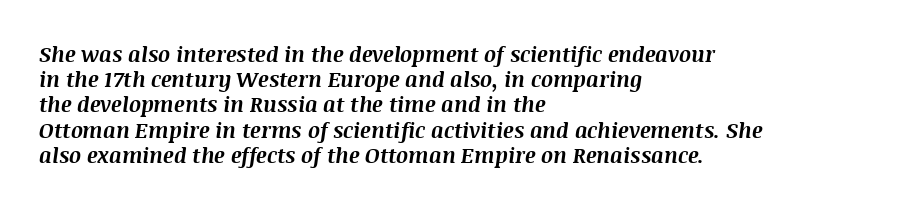
The image shows 21 px bold type, italic (leaning right); set left-aligned, line spacing 1.2x, normal letter spacing, not underlined.
